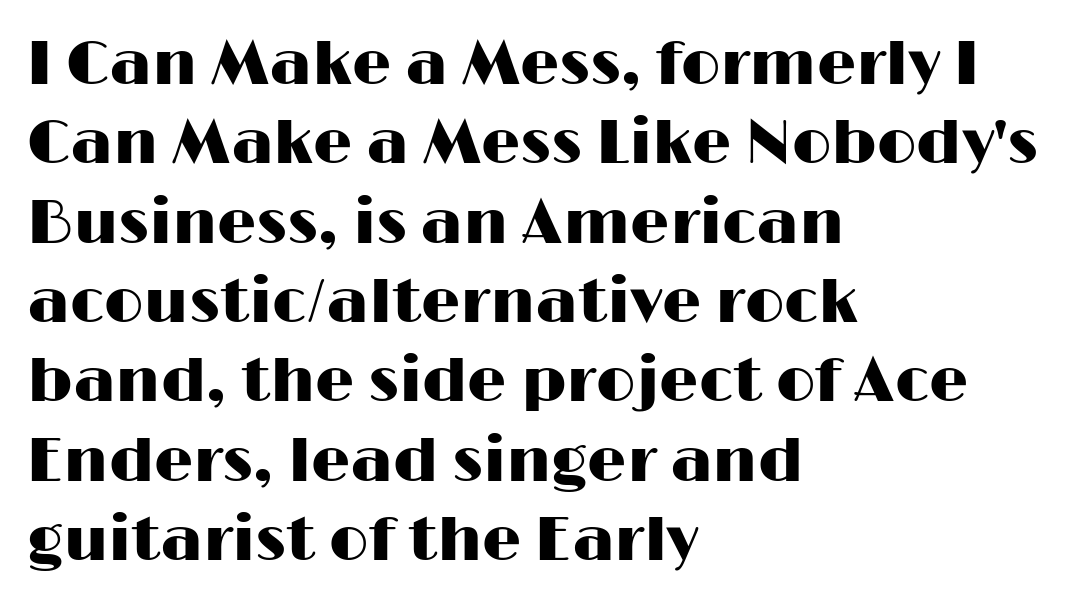
The image shows 62 px wide sans-serif type, upright; set left-aligned, normal line spacing (1.28x), normal letter spacing, not underlined; high stroke contrast and a medium x-height.
